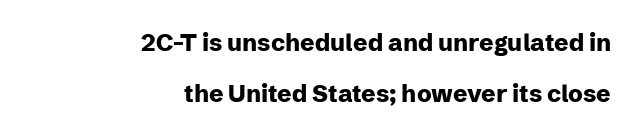
The image shows 24 px bold type, upright; set right-aligned, loose line spacing (2.14x), normal letter spacing, not underlined.
